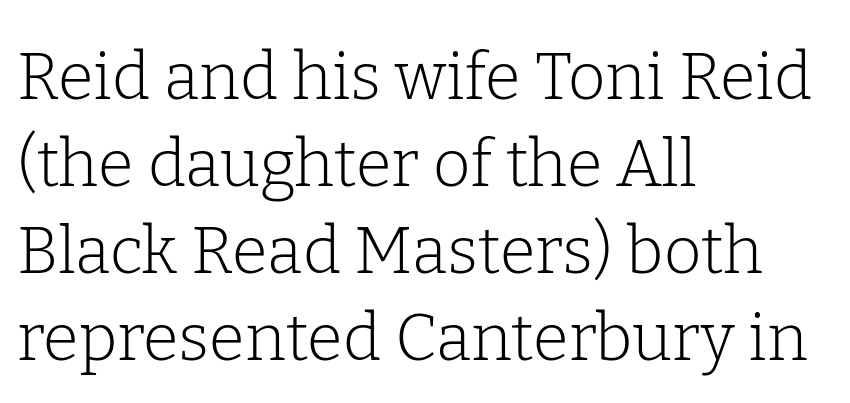
Is there much room between lines? A standard amount, neither cramped nor airy. This is the regular roman posture of the typeface. Think of a printed novel: that variable character pitch is what you see here. Is this a heavy cut? Hardly; it is regular or lighter. The ragged edge is on the right, which tells us the setting is flush left. Is the letter spacing exaggerated? No — it looks like the ordinary default.
